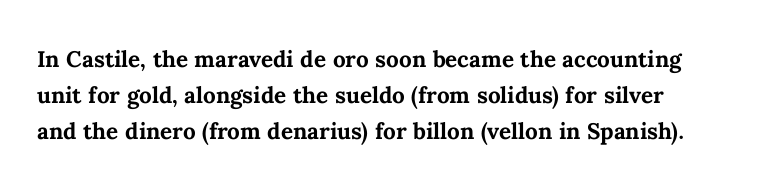
Q: Is the text bold? A: Yes.
Q: Is the text italic (slanted)? A: No, it is upright.
Q: Is the text underlined? A: No.
Q: How is the paragraph aligned? A: Left-aligned.
Q: Is the spacing between letters normal or unusually wide? A: Normal.
Q: Width (condensed, normal, or wide)? A: Normal.
Q: Stroke contrast? A: Medium.
Q: x-height? A: Medium.
Q: Monospaced? A: No.
